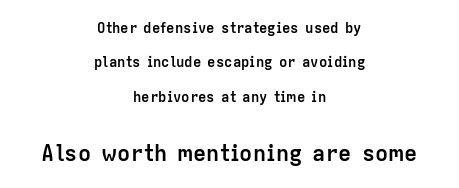
Q: Is the text bold? A: Yes.
Q: Is the text italic (slanted)? A: No, it is upright.
Q: Is the text underlined? A: No.
Q: How is the paragraph aligned? A: Centered.
Q: Is the spacing between letters normal or unusually wide? A: Normal.
Q: Is the spacing between lines tight, normal or loose? A: Loose.
Q: Which block of text is set in a larger size, the first (top) or the second (bottom)? A: The second (bottom) one.
